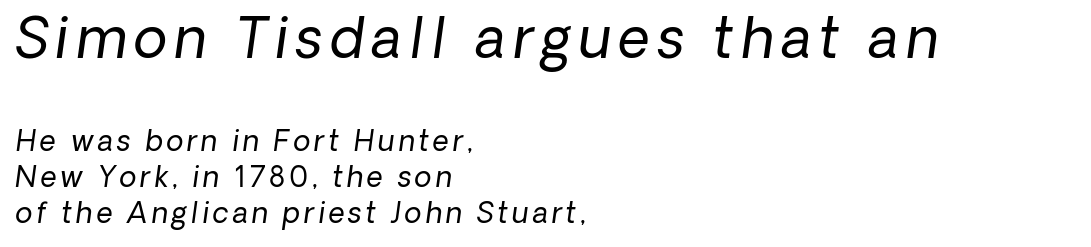
{"serif": "no", "bold": "no", "weight": "regular", "width": "normal", "stroke_contrast": "low", "x_height": "medium", "monospaced": "no", "underline": "no", "align": "left", "line_spacing": "normal", "line_spacing_ratio": 1.28, "larger_block": "first", "size_ratio": 1.96, "glyph_px": 55}
